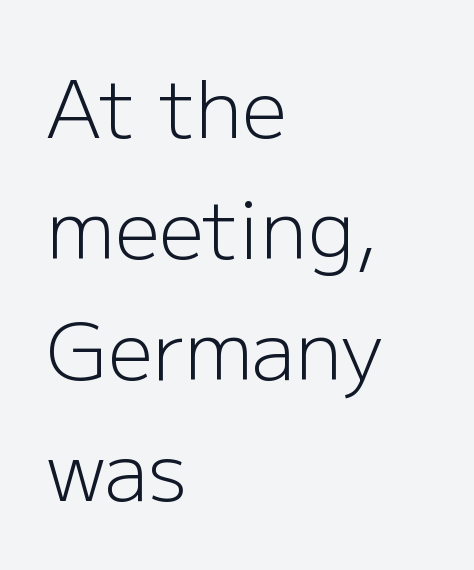
Q: Is the text bold? A: No.
Q: Is the text italic (slanted)? A: No, it is upright.
Q: Is the typeface a serif or a sans-serif typeface? A: Sans-serif.
Q: Is the text underlined? A: No.
Q: How is the paragraph aligned? A: Left-aligned.
Q: Is the spacing between letters normal or unusually wide? A: Normal.
Q: Is the spacing between lines tight, normal or loose? A: Normal.
Q: Width (condensed, normal, or wide)? A: Normal.
Q: Stroke contrast? A: Low.
Q: x-height? A: Medium.
Q: Monospaced? A: No.
